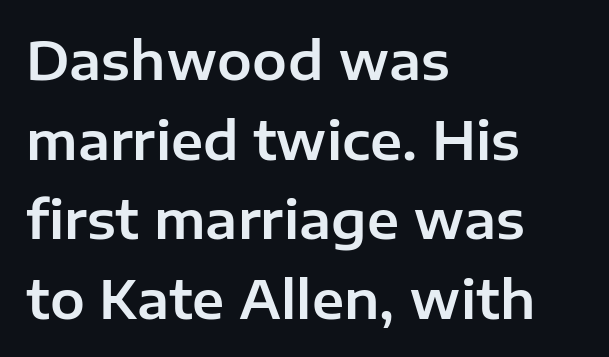
Q: Is the text italic (slanted)? A: No, it is upright.
Q: Is the typeface a serif or a sans-serif typeface? A: Sans-serif.
Q: Is the text underlined? A: No.
Q: How is the paragraph aligned? A: Left-aligned.
Q: Is the spacing between letters normal or unusually wide? A: Normal.
Q: Is the spacing between lines tight, normal or loose? A: Normal.
Q: Width (condensed, normal, or wide)? A: Normal.
Q: Stroke contrast? A: Low.
Q: x-height? A: Medium.
Q: Monospaced? A: No.
